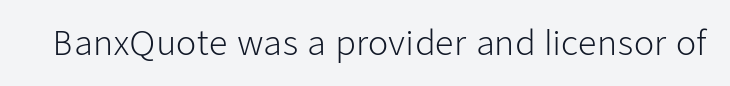
The glyphs in this specimen are sans serif. The cut favours lightness, reaching ordinary text weight at its darkest. Is this a fixed-width face? No — the glyphs have proportional, varying widths. Every stem runs plumb, perpendicular to the baseline. Rule under the text: the space is simply empty.
